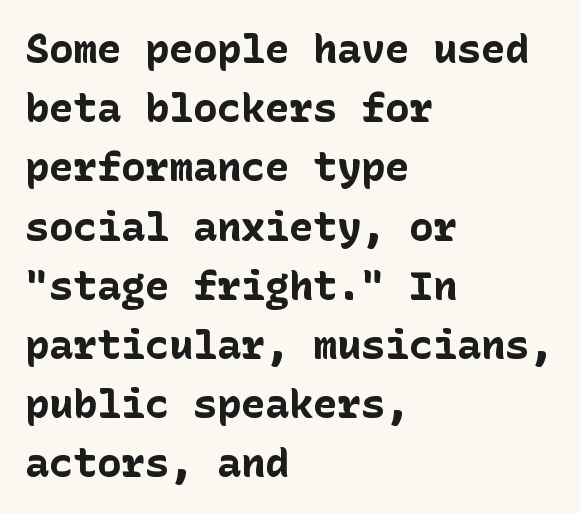
The image shows 40 px bold sans-serif type, upright; set left-aligned, normal line spacing (1.48x), normal letter spacing, not underlined; low stroke contrast and a medium x-height.
